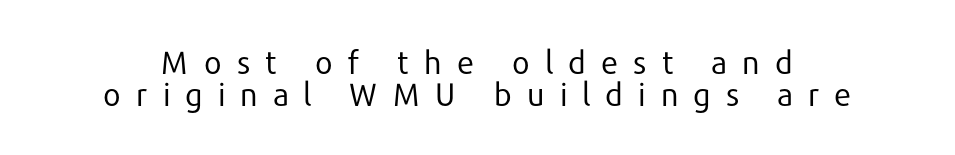
The designer dialed line spacing down below the default. This sample has the flowing, uneven cadence of proportional lettering. A clean baseline with only descenders dipping below it. Classification — sans serif. There is plenty of visible air inserted between adjacent glyphs.
